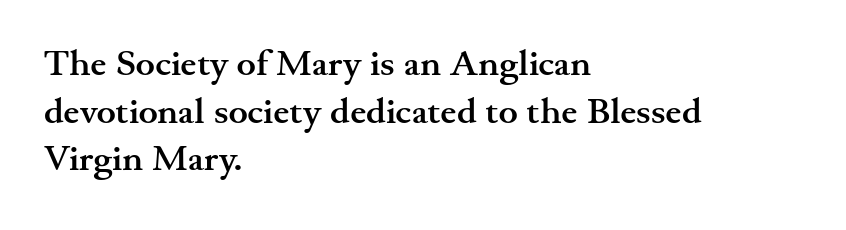
The image shows 36 px semibold, wide serif type, upright; set left-aligned, normal line spacing (1.32x), normal letter spacing, not underlined; medium stroke contrast and a small x-height.
